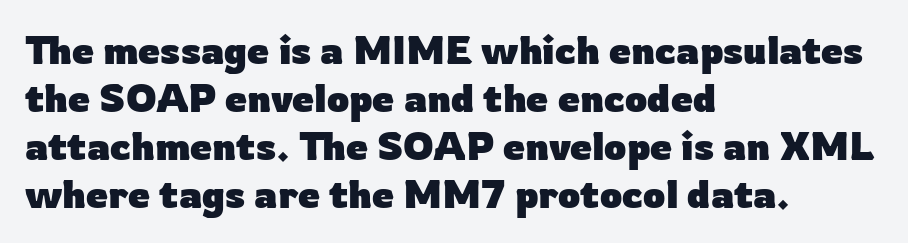
The designer went with a sans here, leaving each stem footless. Posture: vertical. A typesetter would call this proportional, since set widths differ per character. Anything drawn beneath the words? Only blank space.
